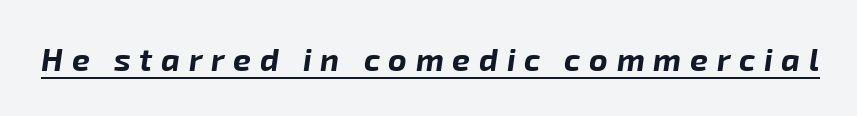
The image shows 32 px bold type, italic (leaning right); set unusually wide letter spacing (+0.27 em), underlined; low stroke contrast and a medium x-height.
